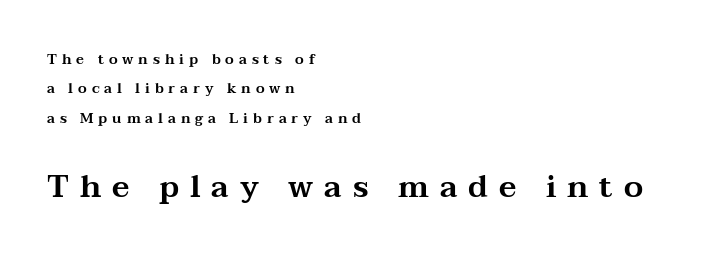
Q: Is the text italic (slanted)? A: No, it is upright.
Q: Is the typeface a serif or a sans-serif typeface? A: Serif.
Q: Is the text underlined? A: No.
Q: How is the paragraph aligned? A: Left-aligned.
Q: Is the spacing between letters normal or unusually wide? A: Unusually wide.
Q: Is the spacing between lines tight, normal or loose? A: Loose.
Q: Which block of text is set in a larger size, the first (top) or the second (bottom)? A: The second (bottom) one.
Q: Width (condensed, normal, or wide)? A: Wide.
Q: Stroke contrast? A: Medium.
Q: x-height? A: Medium.
Q: Monospaced? A: No.
